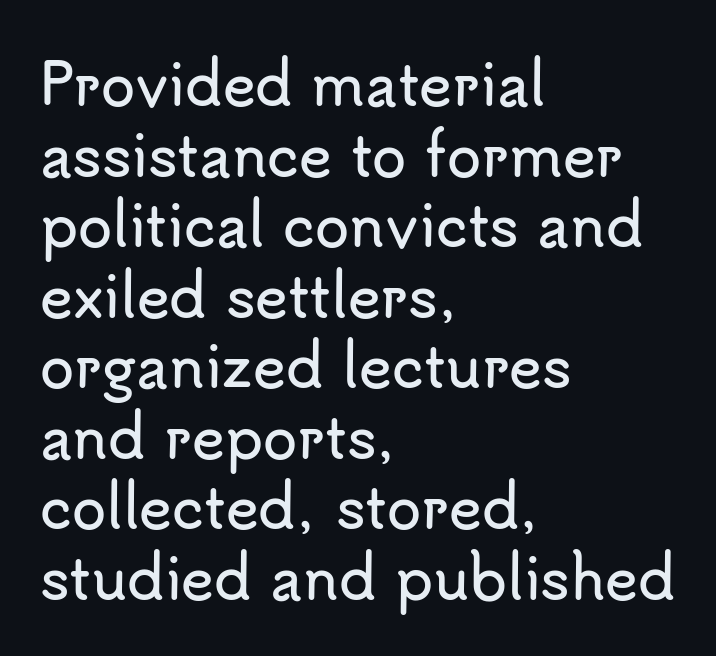
The image shows 56 px sans-serif type, upright; set left-aligned, normal line spacing (1.26x), normal letter spacing, not underlined; low stroke contrast and a small x-height.
